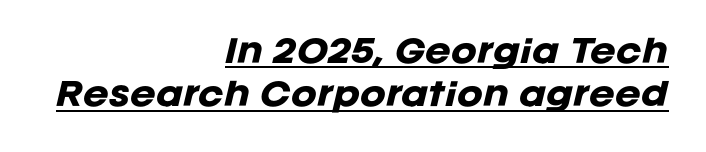
The image shows 31 px heavy type, italic (leaning right); set right-aligned, normal line spacing (1.4x), normal letter spacing, underlined; low stroke contrast and a large x-height.
